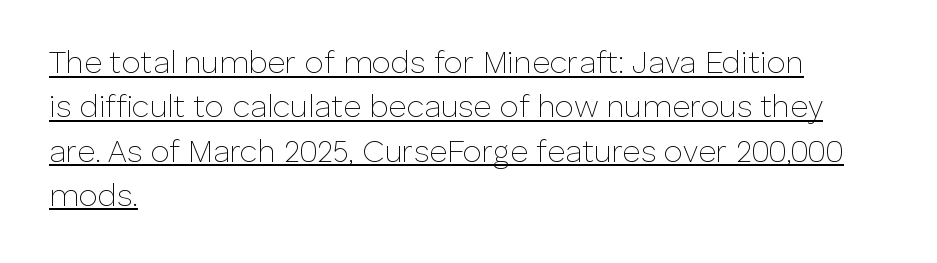
{"serif": "no", "italic": "no", "bold": "no", "weight": "thin", "width": "normal", "stroke_contrast": "low", "x_height": "medium", "monospaced": "no", "underline": "yes", "align": "left", "line_spacing": "normal", "line_spacing_ratio": 1.43, "letter_spacing": "normal", "letter_spacing_em": 0.0, "glyph_px": 31}
